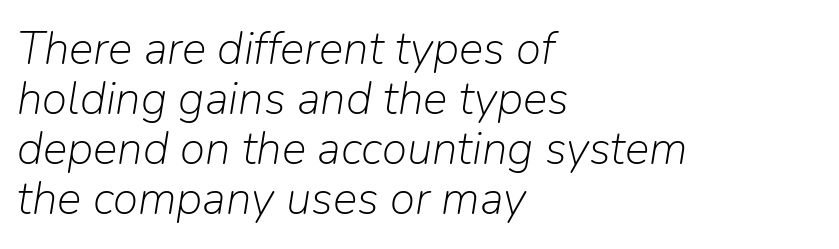
Q: Is the text bold? A: No.
Q: Is the text italic (slanted)? A: Yes, it leans right by about 9 degrees.
Q: Is the text underlined? A: No.
Q: How is the paragraph aligned? A: Left-aligned.
Q: Is the spacing between letters normal or unusually wide? A: Normal.
Q: Is the spacing between lines tight, normal or loose? A: Tight.
Q: Width (condensed, normal, or wide)? A: Normal.
Q: Stroke contrast? A: Low.
Q: x-height? A: Medium.
Q: Monospaced? A: No.
